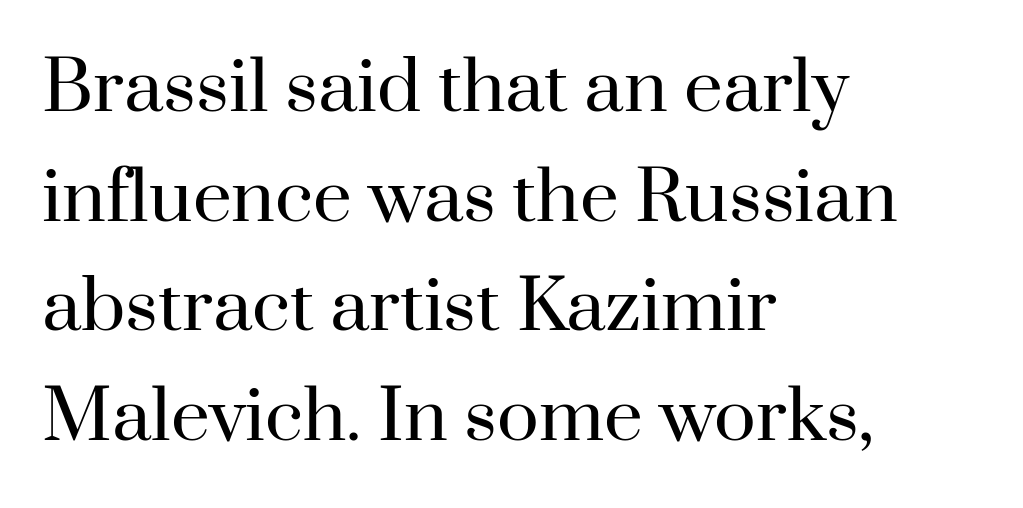
The image shows 69 px regular-weight serif type, upright; set left-aligned, normal line spacing (1.59x), normal letter spacing, not underlined; high stroke contrast and a small x-height.
